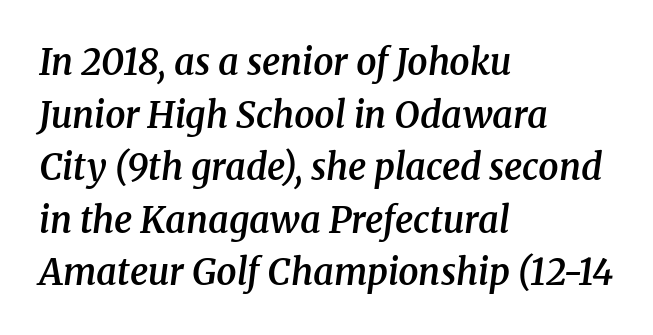
Q: Is the text bold? A: Semi-bold.
Q: Is the text italic (slanted)? A: Yes, it leans right by about 8 degrees.
Q: Is the typeface a serif or a sans-serif typeface? A: Serif.
Q: Is the text underlined? A: No.
Q: How is the paragraph aligned? A: Left-aligned.
Q: Is the spacing between letters normal or unusually wide? A: Normal.
Q: Is the spacing between lines tight, normal or loose? A: Normal.
Q: Width (condensed, normal, or wide)? A: Normal.
Q: Stroke contrast? A: Medium.
Q: x-height? A: Medium.
Q: Monospaced? A: No.
